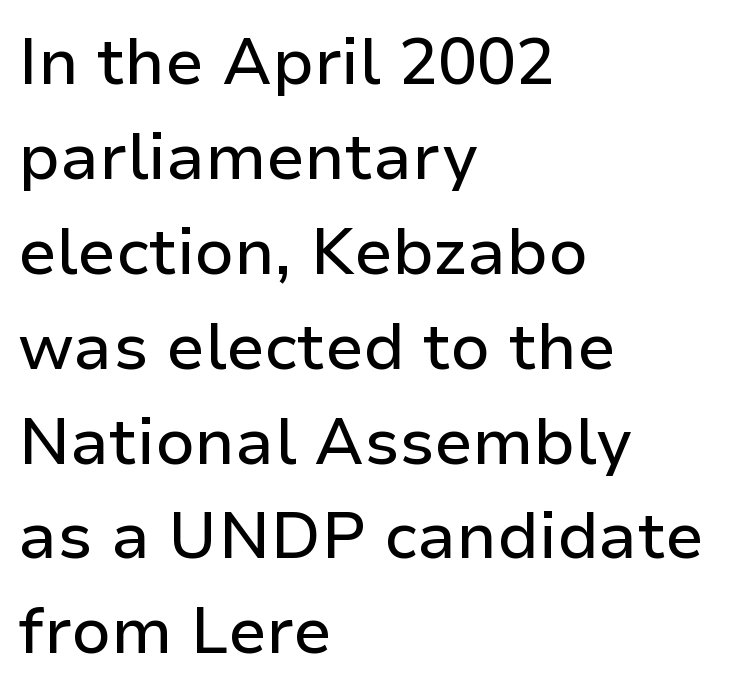
{"serif": "no", "italic": "no", "width": "normal", "stroke_contrast": "low", "x_height": "medium", "monospaced": "no", "underline": "no", "align": "left", "line_spacing": "normal", "line_spacing_ratio": 1.46, "letter_spacing": "normal", "letter_spacing_em": 0.0, "glyph_px": 65}
